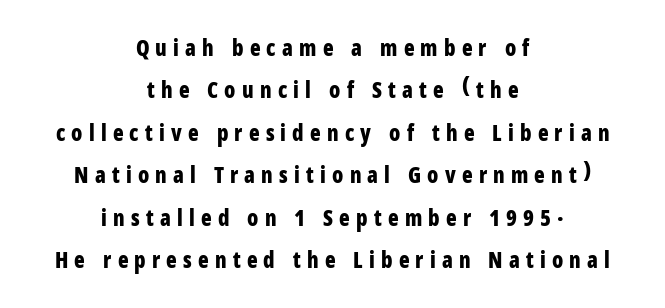
Where is the straight margin? There isn't one; the lines are centered. Weight: bold. Tracking here is generous; glyphs stand well apart from one another. Baseline-to-baseline distance is far greater than the letter height.
